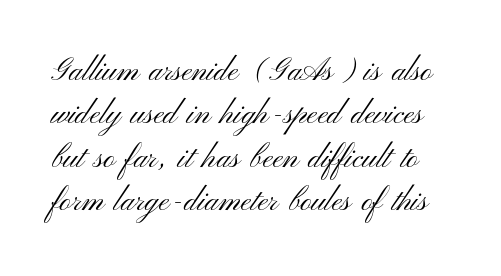
The image shows 31 px light, wide sans-serif type; set normal line spacing (1.4x), normal letter spacing, not underlined; medium stroke contrast and a small x-height.
